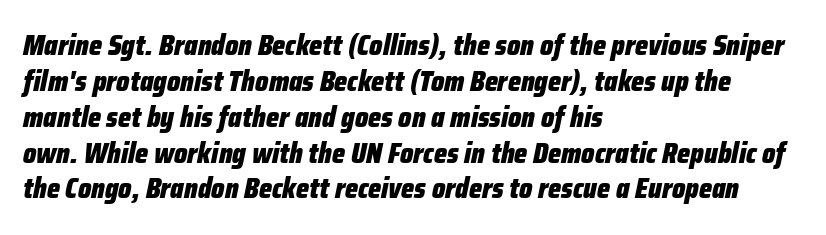
{"italic": "yes", "lean": "right", "slant_degrees": 12, "bold": "yes", "weight": "heavy", "width": "condensed", "stroke_contrast": "low", "x_height": "medium", "monospaced": "no", "underline": "no", "align": "left", "line_spacing": "normal", "line_spacing_ratio": 1.28, "letter_spacing": "normal", "letter_spacing_em": 0.0, "glyph_px": 28}
